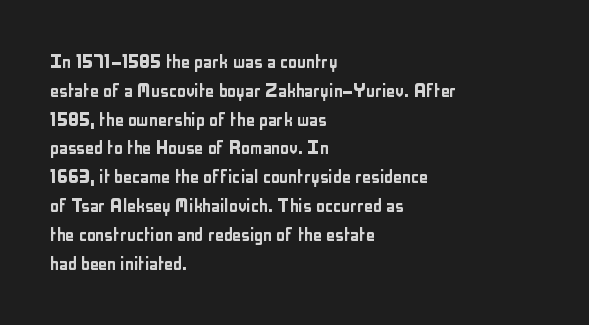
The image shows 22 px text type, upright; set left-aligned, normal line spacing (1.31x), normal letter spacing, not underlined.
